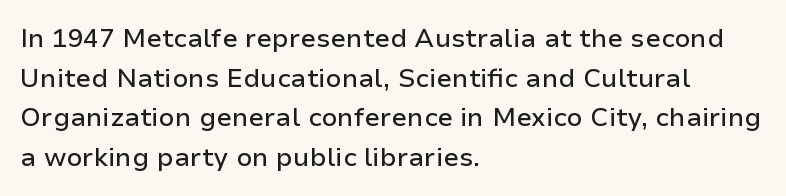
Q: Is the text italic (slanted)? A: No, it is upright.
Q: Is the text underlined? A: No.
Q: How is the paragraph aligned? A: Left-aligned.
Q: Is the spacing between letters normal or unusually wide? A: Normal.
Q: Is the spacing between lines tight, normal or loose? A: Normal.
